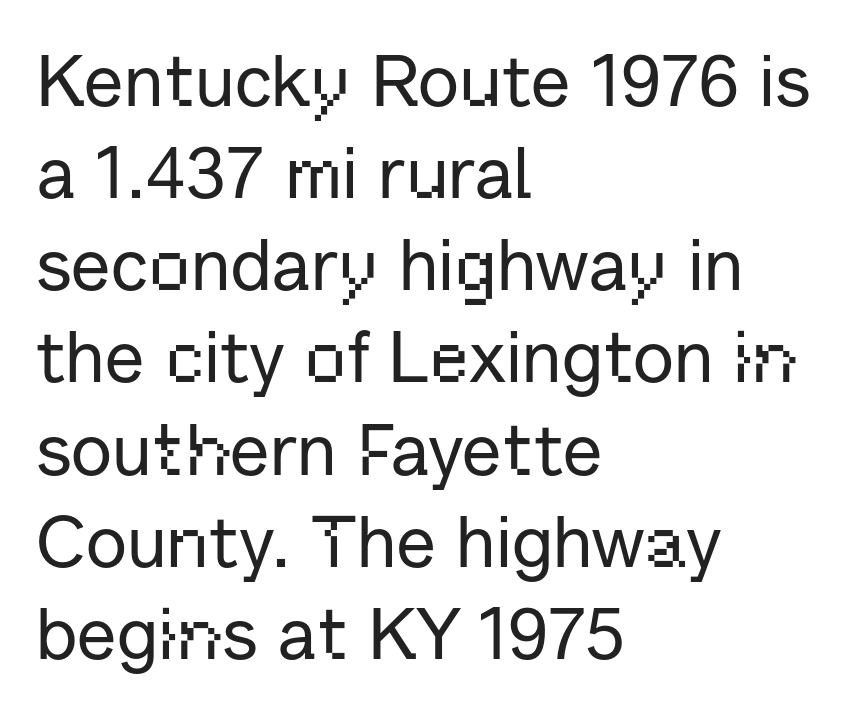
{"serif": "no", "italic": "no", "width": "normal", "stroke_contrast": "low", "x_height": "medium", "monospaced": "no", "underline": "no", "align": "left", "line_spacing": "normal", "line_spacing_ratio": 1.28, "letter_spacing": "normal", "letter_spacing_em": 0.0, "glyph_px": 72}
